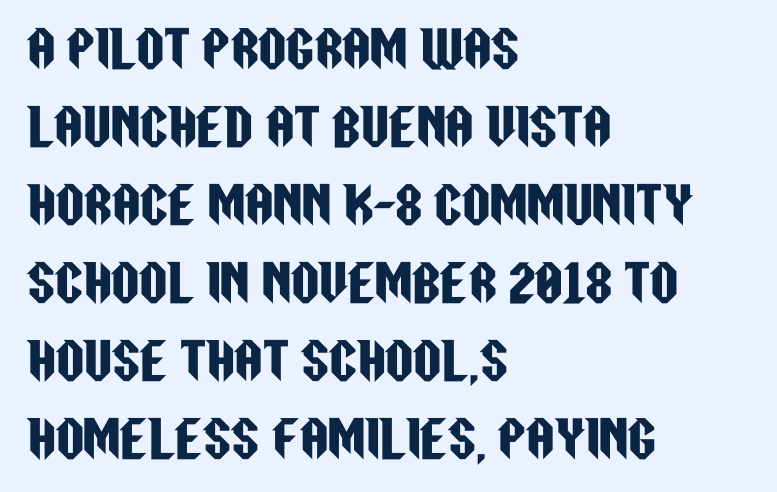
Whoever set this chose a conventional vertical rhythm. Tracking value appears to be zero — textbook default spacing. This sample has the flowing, uneven cadence of proportional lettering. All the whitespace from short lines collects on the right. The strip under each line holds only bare page.
